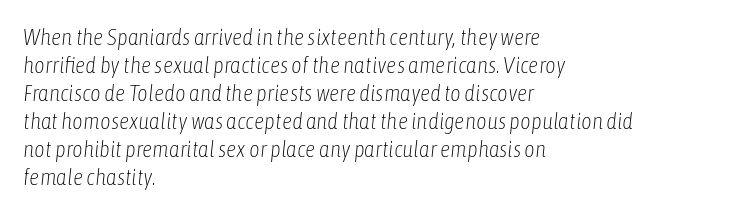
{"italic": "yes", "lean": "right", "slant_degrees": 6, "bold": "no", "underline": "no", "align": "left", "line_spacing_ratio": 1.22, "letter_spacing": "normal", "letter_spacing_em": 0.0, "glyph_px": 23}
